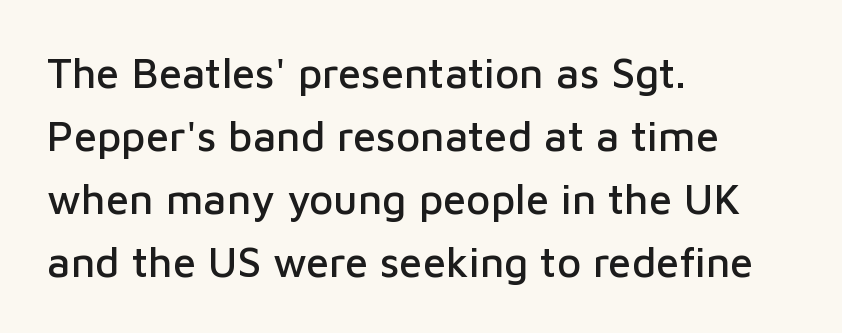
{"serif": "no", "italic": "no", "width": "normal", "stroke_contrast": "low", "x_height": "medium", "monospaced": "no", "underline": "no", "align": "left", "line_spacing": "normal", "line_spacing_ratio": 1.5, "letter_spacing": "normal", "letter_spacing_em": 0.0, "glyph_px": 42}
